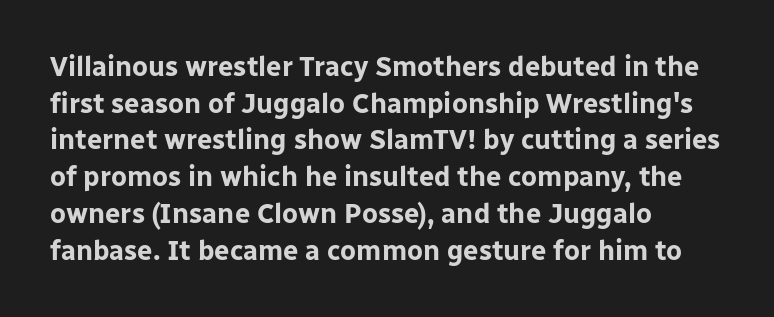
{"italic": "no", "bold": "yes", "underline": "no", "align": "left", "line_spacing": "normal", "line_spacing_ratio": 1.36, "letter_spacing": "normal", "letter_spacing_em": 0.0, "glyph_px": 27}
